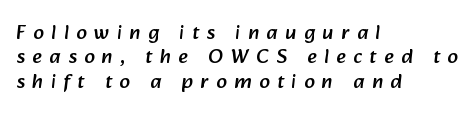
Q: Is the text underlined? A: No.
Q: How is the paragraph aligned? A: Left-aligned.
Q: Is the spacing between letters normal or unusually wide? A: Unusually wide.
